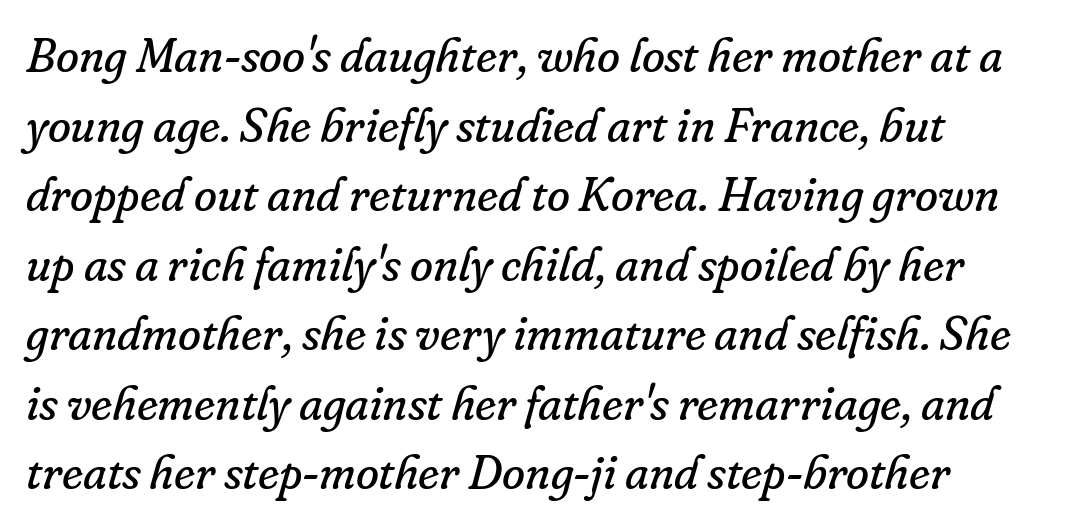
A clean baseline with only descenders dipping below it. The lettering tilts uniformly, giving the passage an italic look. Note the varied advance widths — an 'i' is clearly narrower than an 'm'. Is this a sans? No — the strokes have serifs.
